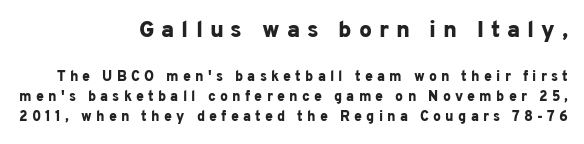
{"italic": "no", "bold": "yes", "underline": "no", "align": "right", "line_spacing": "normal", "line_spacing_ratio": 1.45, "letter_spacing": "wide", "letter_spacing_em": 0.3, "larger_block": "first", "size_ratio": 1.64, "glyph_px": 23}
